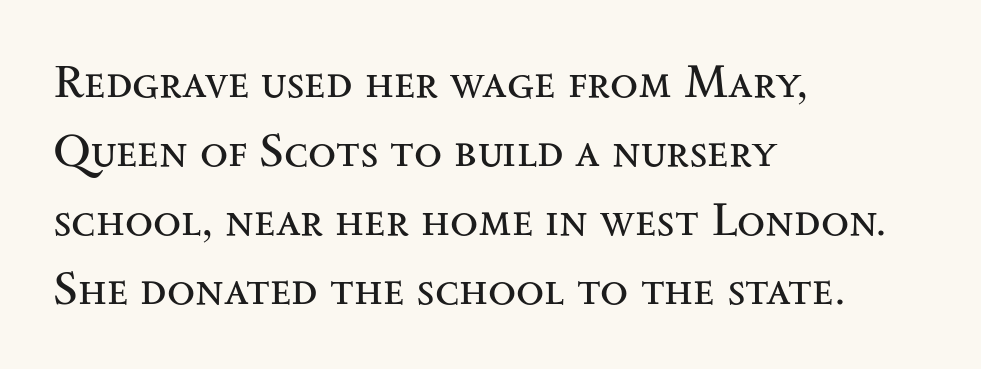
If you drew a line through each stem, it would be perfectly vertical. In terms of letterspacing, this is plain default setting. Evenly set lines give the paragraph a standard silhouette. The strokes carry an ordinary text weight at most. Each row of text sits above clean, open space. Notice how the passage keeps a crisp vertical edge on the left only.
